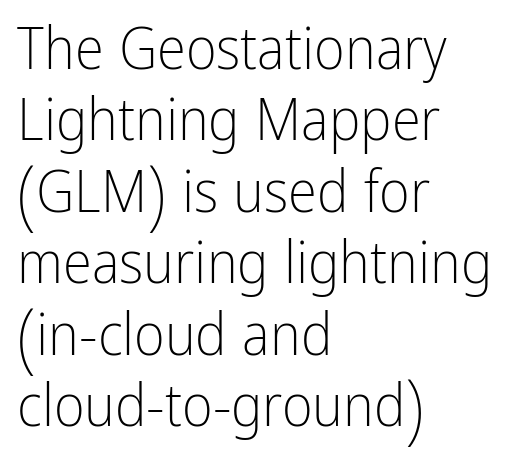
Each stroke keeps to a modest, everyday thickness or less. Descenders hang freely into open space. The type sits square on the baseline with zero lean. The text was rendered using a sans face with plain stroke endings. The rendering uses natural spacing where letterforms have individual widths.
